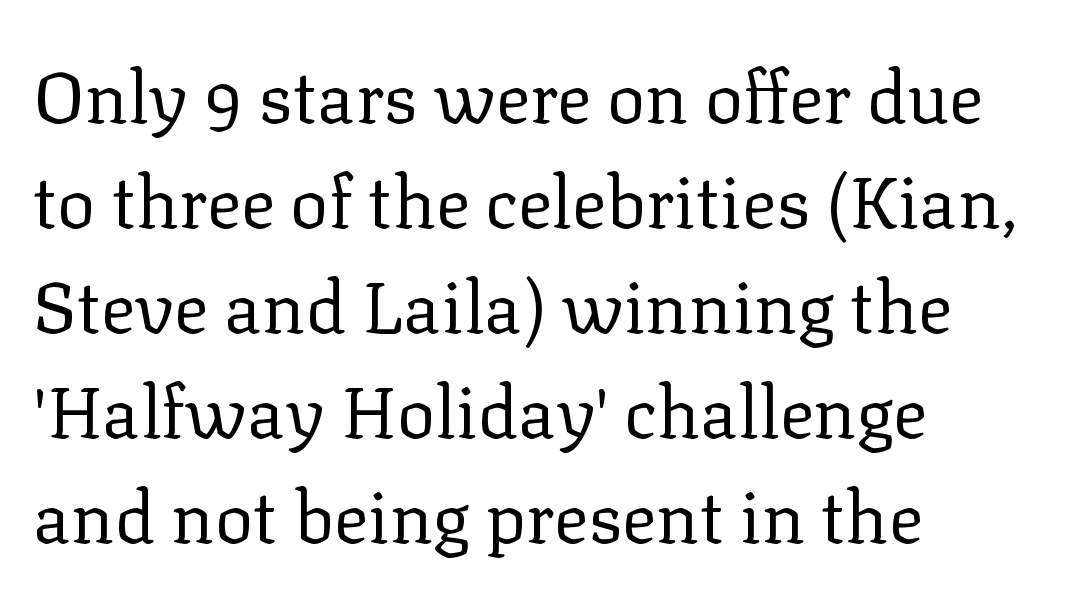
Tracking here is standard; glyphs follow each other at the usual distance. This sample has the flowing, uneven cadence of proportional lettering. Descenders hang freely into open space. Letterform terminals end in serifs throughout the passage. The weight would be labelled regular, book, light, or lighter still.
